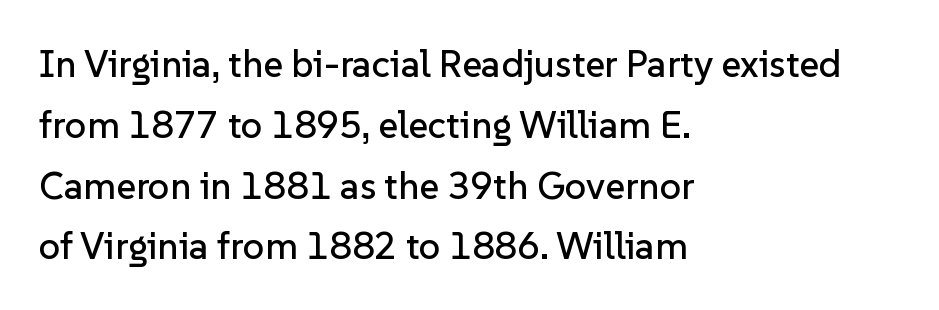
{"serif": "no", "italic": "no", "width": "normal", "stroke_contrast": "low", "x_height": "medium", "monospaced": "no", "underline": "no", "align": "left", "line_spacing": "normal", "line_spacing_ratio": 1.6, "letter_spacing": "normal", "letter_spacing_em": 0.0, "glyph_px": 38}
